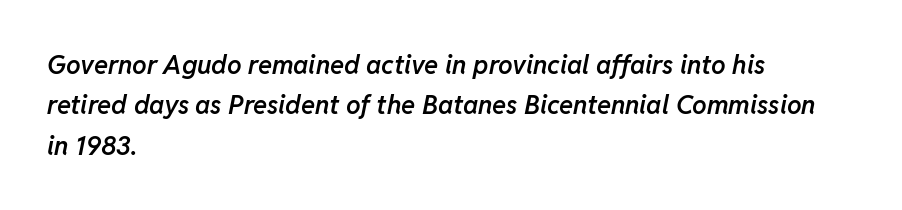
The words here are not underlined. You could call the tracking neutral — neither tight nor loose. Layout note: lines flush left. The rendering uses a semibold face; strokes are thickened but not to full bold. In terms of posture, this sample is oblique.
